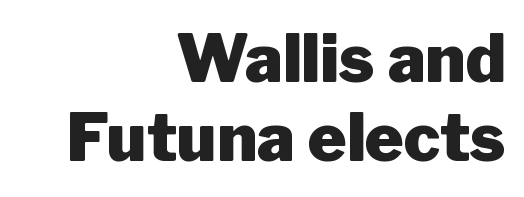
The image shows 66 px heavy sans-serif type, upright; set right-aligned, line spacing 1.2x, normal letter spacing, not underlined; low stroke contrast and a medium x-height.
